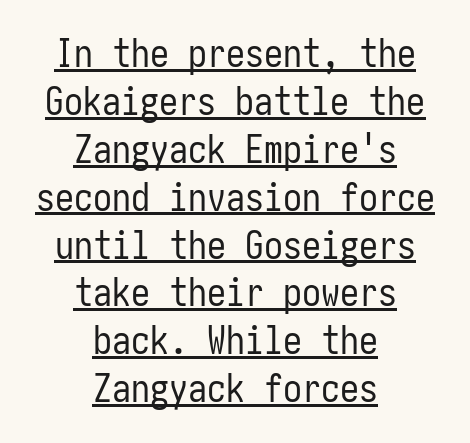
How are the letters spaced? Ordinarily, with no added tracking. Caption: face not bold, strokes unweighted. You can tell from the bare stems that sans-serif type was used. Nope, not italic — everything's standing straight.
